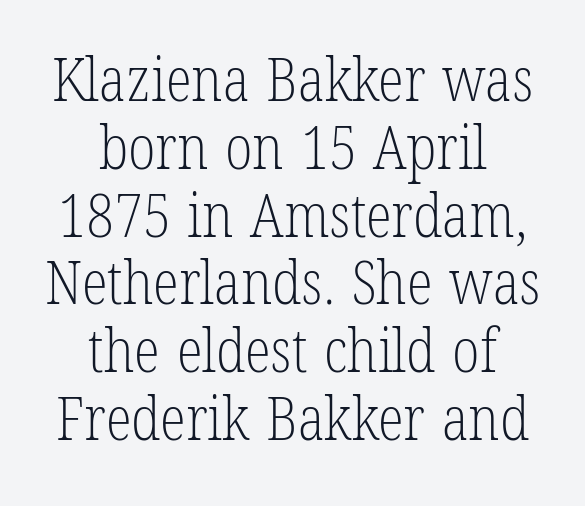
{"serif": "yes", "italic": "no", "bold": "no", "weight": "light", "width": "condensed", "stroke_contrast": "low", "x_height": "medium", "monospaced": "no", "underline": "no", "align": "center", "line_spacing": "tight", "line_spacing_ratio": 1.13, "letter_spacing": "normal", "letter_spacing_em": 0.0, "glyph_px": 60}
